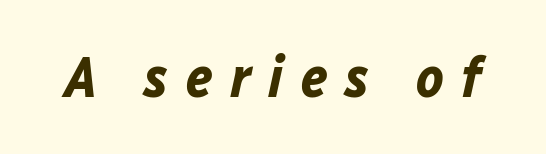
This rendering widens character spacing well past its baseline value. Nobody drew a line under any word here. If you drew a line through each stem, it would be angled. These lines are rendered in a variable-pitch font. The strokes are fattened all the way to bold.
